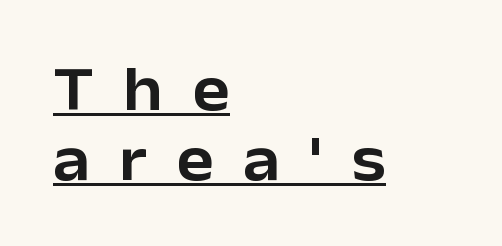
Q: Is the text italic (slanted)? A: No, it is upright.
Q: Is the typeface a serif or a sans-serif typeface? A: Sans-serif.
Q: Is the text underlined? A: Yes.
Q: How is the paragraph aligned? A: Left-aligned.
Q: Is the spacing between letters normal or unusually wide? A: Unusually wide.
Q: Is the spacing between lines tight, normal or loose? A: Tight.
Q: Width (condensed, normal, or wide)? A: Normal.
Q: Stroke contrast? A: Low.
Q: x-height? A: Medium.
Q: Monospaced? A: No.
